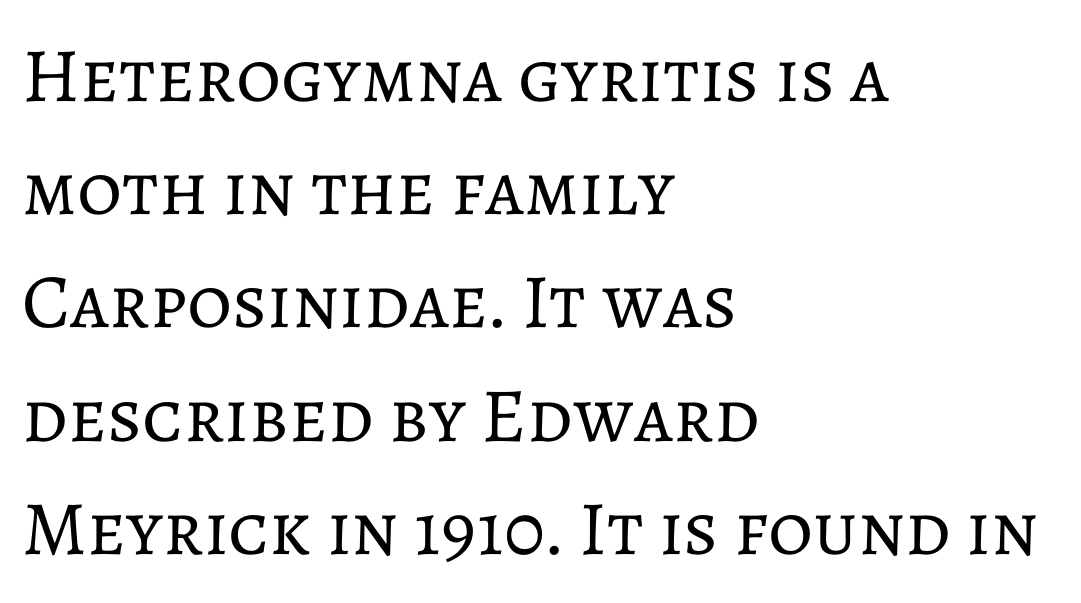
This sample is left-justified, so line endings fall wherever the words run out. The space directly below the letters is spotless. A roman cut, with each character standing at attention. Leading: standard.
